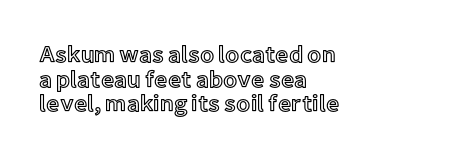
{"italic": "no", "underline": "no", "align": "left", "line_spacing": "tight", "line_spacing_ratio": 1.07, "letter_spacing": "normal", "letter_spacing_em": 0.0, "glyph_px": 23}
